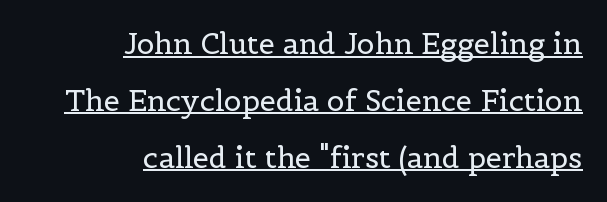
Q: Is the text bold? A: No.
Q: Is the text italic (slanted)? A: No, it is upright.
Q: Is the typeface a serif or a sans-serif typeface? A: Serif.
Q: Is the text underlined? A: Yes.
Q: How is the paragraph aligned? A: Right-aligned.
Q: Is the spacing between letters normal or unusually wide? A: Normal.
Q: Is the spacing between lines tight, normal or loose? A: Loose.
Q: Width (condensed, normal, or wide)? A: Normal.
Q: x-height? A: Medium.
Q: Monospaced? A: No.
